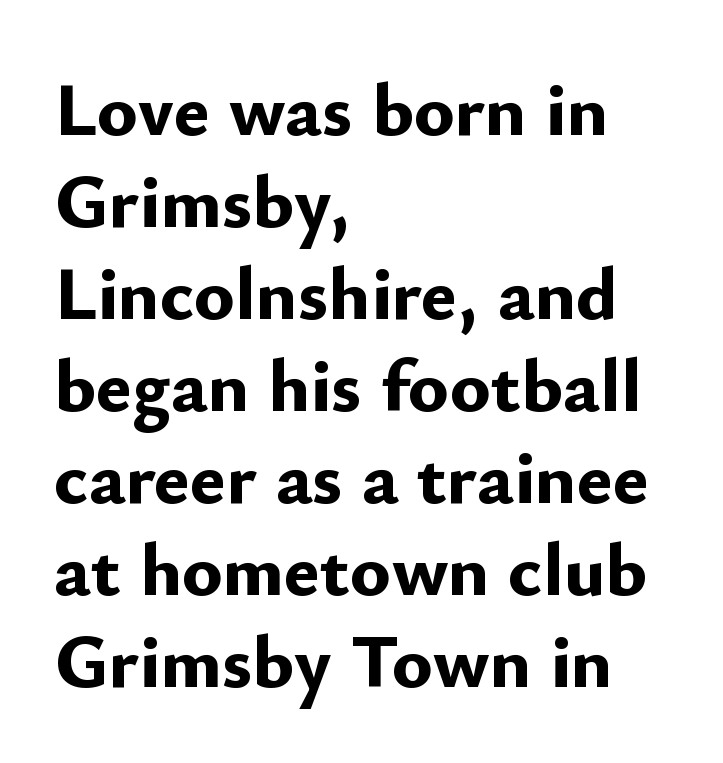
{"serif": "no", "italic": "no", "bold": "yes", "weight": "bold", "width": "normal", "stroke_contrast": "low", "x_height": "small", "monospaced": "no", "underline": "no", "align": "left", "line_spacing_ratio": 1.21, "letter_spacing": "normal", "letter_spacing_em": 0.0, "glyph_px": 76}
